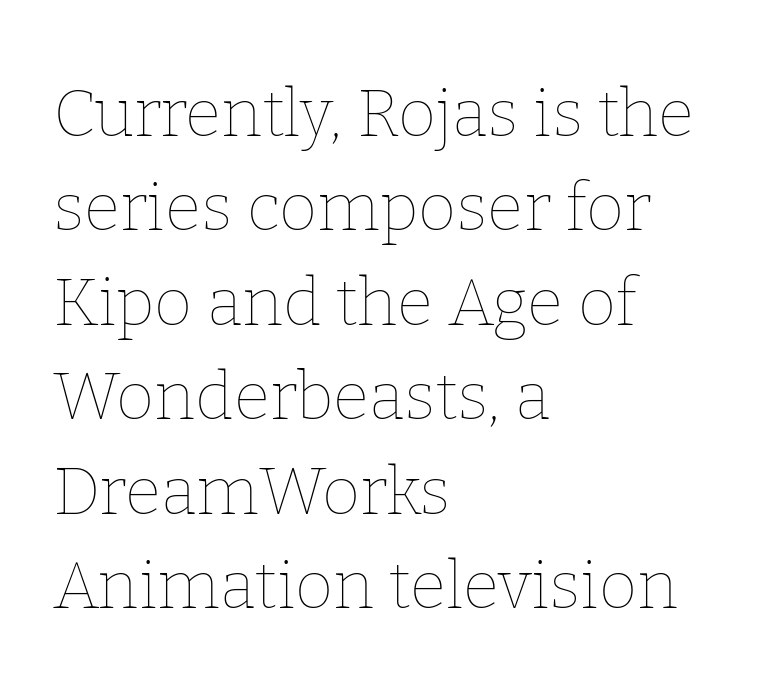
Q: Is the text bold? A: No.
Q: Is the text italic (slanted)? A: No, it is upright.
Q: Is the text underlined? A: No.
Q: How is the paragraph aligned? A: Left-aligned.
Q: Is the spacing between letters normal or unusually wide? A: Normal.
Q: Is the spacing between lines tight, normal or loose? A: Normal.
Q: Width (condensed, normal, or wide)? A: Normal.
Q: Stroke contrast? A: Low.
Q: x-height? A: Medium.
Q: Monospaced? A: No.
